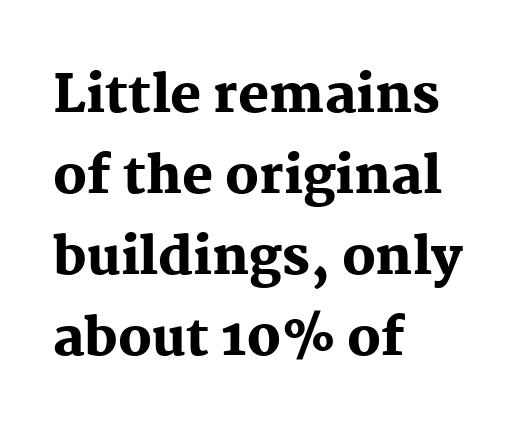
Q: Is the text bold? A: Yes.
Q: Is the text italic (slanted)? A: No, it is upright.
Q: Is the typeface a serif or a sans-serif typeface? A: Serif.
Q: Is the text underlined? A: No.
Q: How is the paragraph aligned? A: Left-aligned.
Q: Is the spacing between letters normal or unusually wide? A: Normal.
Q: Is the spacing between lines tight, normal or loose? A: Normal.
Q: Width (condensed, normal, or wide)? A: Normal.
Q: Stroke contrast? A: Medium.
Q: x-height? A: Medium.
Q: Monospaced? A: No.
